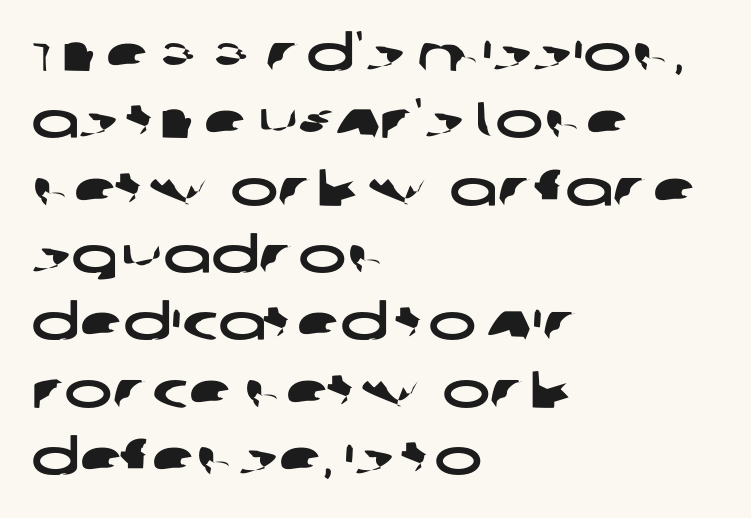
{"serif": "no", "width": "wide", "stroke_contrast": "low", "x_height": "large", "monospaced": "no", "underline": "no", "align": "left", "line_spacing": "normal", "line_spacing_ratio": 1.32, "letter_spacing": "normal", "letter_spacing_em": 0.0, "glyph_px": 51}
